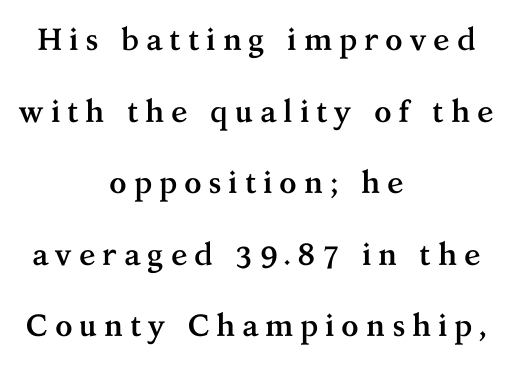
The image shows 31 px semibold serif type, upright; set centered, loose line spacing (2.31x), unusually wide letter spacing (+0.21 em), not underlined; medium stroke contrast and a medium x-height.
